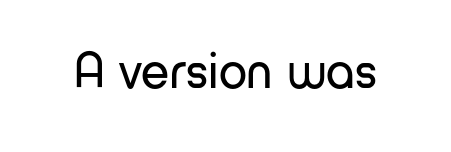
Q: Is the text bold? A: No.
Q: Is the text italic (slanted)? A: No, it is upright.
Q: Is the typeface a serif or a sans-serif typeface? A: Sans-serif.
Q: Is the text underlined? A: No.
Q: Is the spacing between letters normal or unusually wide? A: Normal.
Q: Width (condensed, normal, or wide)? A: Normal.
Q: Stroke contrast? A: Low.
Q: x-height? A: Medium.
Q: Monospaced? A: No.
